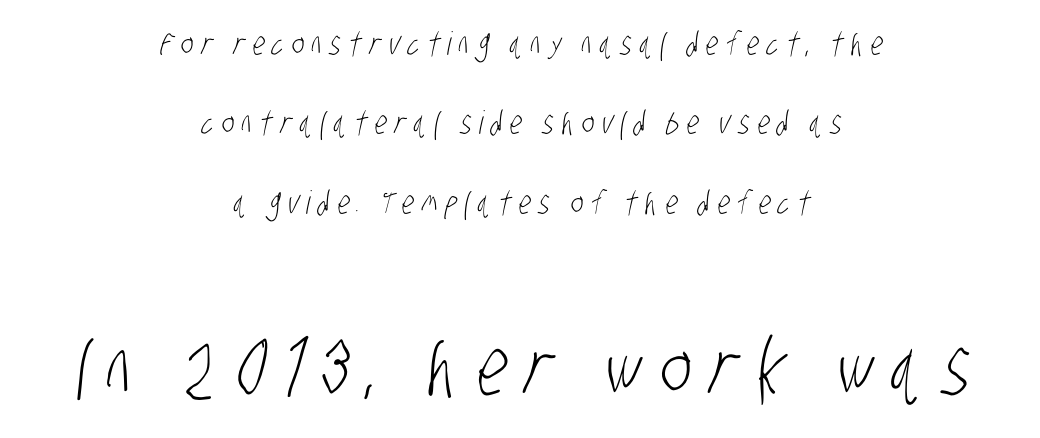
Q: Is the text bold? A: No.
Q: Is the typeface a serif or a sans-serif typeface? A: Sans-serif.
Q: Is the text underlined? A: No.
Q: How is the paragraph aligned? A: Centered.
Q: Is the spacing between letters normal or unusually wide? A: Unusually wide.
Q: Is the spacing between lines tight, normal or loose? A: Loose.
Q: Which block of text is set in a larger size, the first (top) or the second (bottom)? A: The second (bottom) one.
Q: Width (condensed, normal, or wide)? A: Condensed.
Q: Stroke contrast? A: Low.
Q: x-height? A: Large.
Q: Monospaced? A: No.
